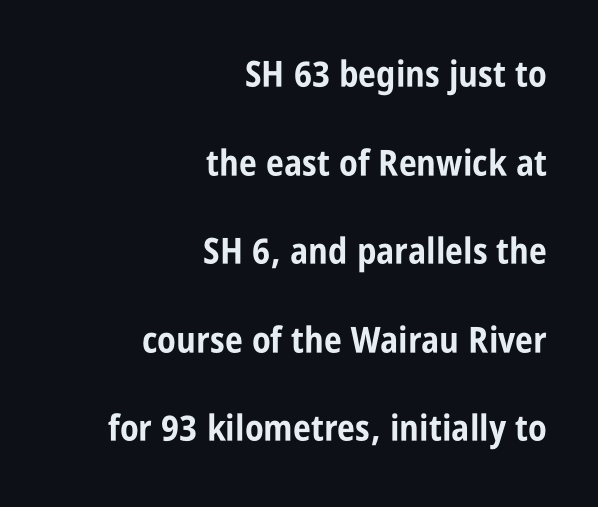
Q: Is the text bold? A: Yes.
Q: Is the text italic (slanted)? A: No, it is upright.
Q: Is the typeface a serif or a sans-serif typeface? A: Sans-serif.
Q: Is the text underlined? A: No.
Q: How is the paragraph aligned? A: Right-aligned.
Q: Is the spacing between letters normal or unusually wide? A: Normal.
Q: Is the spacing between lines tight, normal or loose? A: Loose.
Q: Width (condensed, normal, or wide)? A: Condensed.
Q: Stroke contrast? A: Low.
Q: x-height? A: Large.
Q: Monospaced? A: No.
